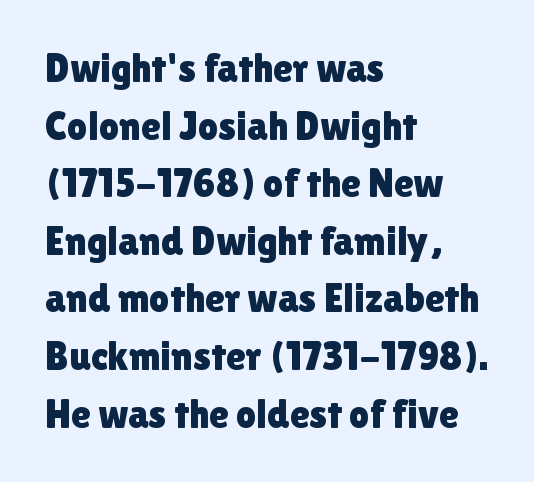
{"serif": "no", "italic": "no", "width": "normal", "x_height": "medium", "monospaced": "no", "underline": "no", "align": "left", "line_spacing": "normal", "line_spacing_ratio": 1.44, "letter_spacing": "normal", "letter_spacing_em": 0.0, "glyph_px": 40}
